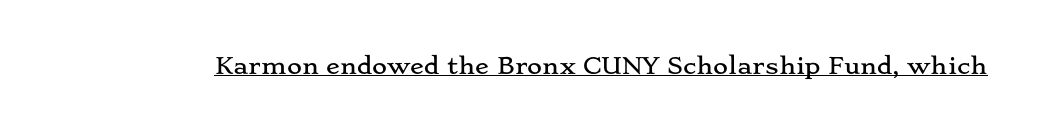
Q: Is the text italic (slanted)? A: No, it is upright.
Q: Is the text underlined? A: Yes.
Q: Is the spacing between letters normal or unusually wide? A: Normal.
